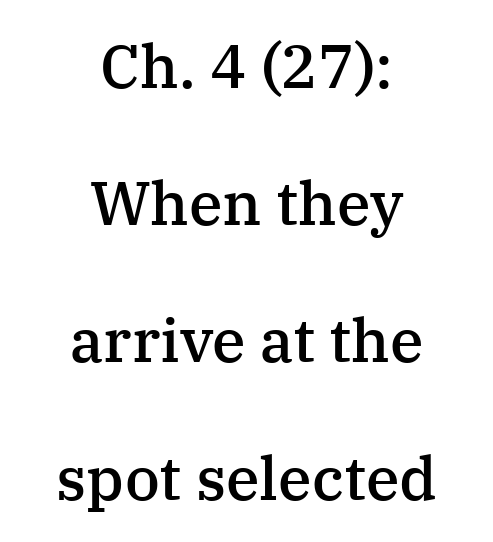
A roman cut, with each character standing at attention. Where is the straight margin? There isn't one; the lines are centered. The words here are not underlined. You can tell from the footed stems that serif type was used. These lines are rendered in a variable-pitch font.
